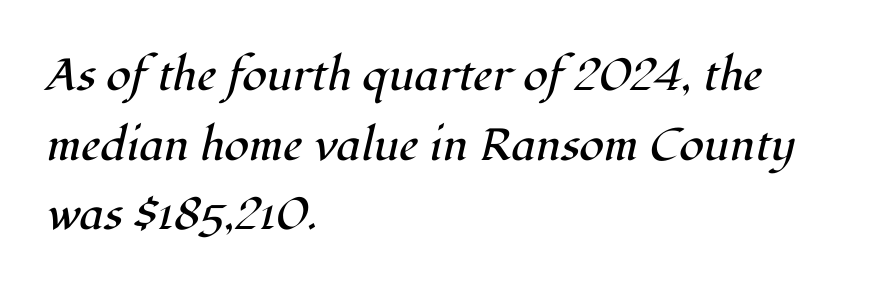
Plain, unruled lines of type. What stands out about the letter spacing? Nothing — it is the standard amount. The font is comparable to plain body text, perhaps lighter. Leftover space on each line is placed entirely after the last word.
